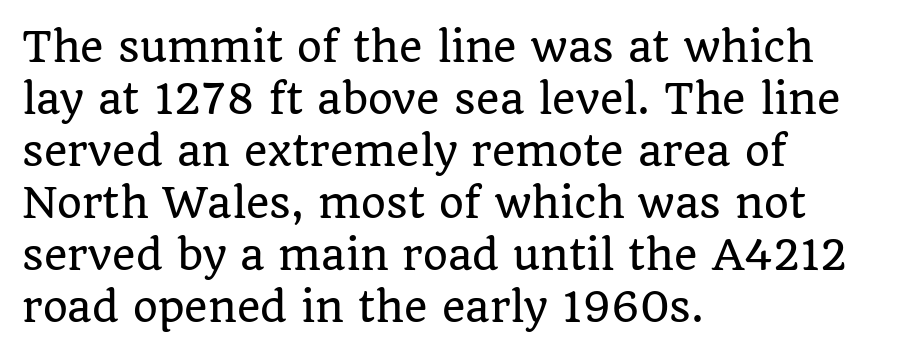
Q: Is the text italic (slanted)? A: No, it is upright.
Q: Is the typeface a serif or a sans-serif typeface? A: Serif.
Q: Is the text underlined? A: No.
Q: How is the paragraph aligned? A: Left-aligned.
Q: Is the spacing between letters normal or unusually wide? A: Normal.
Q: Is the spacing between lines tight, normal or loose? A: Normal.
Q: Width (condensed, normal, or wide)? A: Normal.
Q: Stroke contrast? A: Low.
Q: x-height? A: Large.
Q: Monospaced? A: No.
